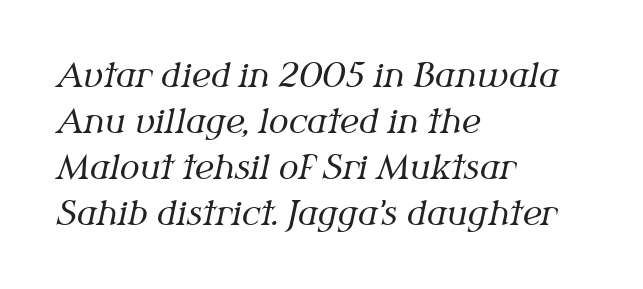
No extra ink here — the face is not bold. Posture: slanted. The letters carry serifs — small finishing strokes at the ends of their stems. Descender tails drop into unmarked territory. Each new line begins a customary step beneath the previous one.
